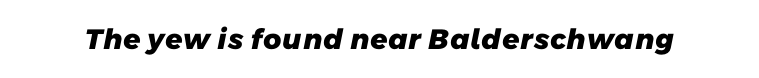
{"serif": "no", "bold": "yes", "weight": "heavy", "width": "normal", "stroke_contrast": "low", "x_height": "medium", "monospaced": "no", "underline": "no", "letter_spacing": "normal", "letter_spacing_em": 0.0, "glyph_px": 28}
